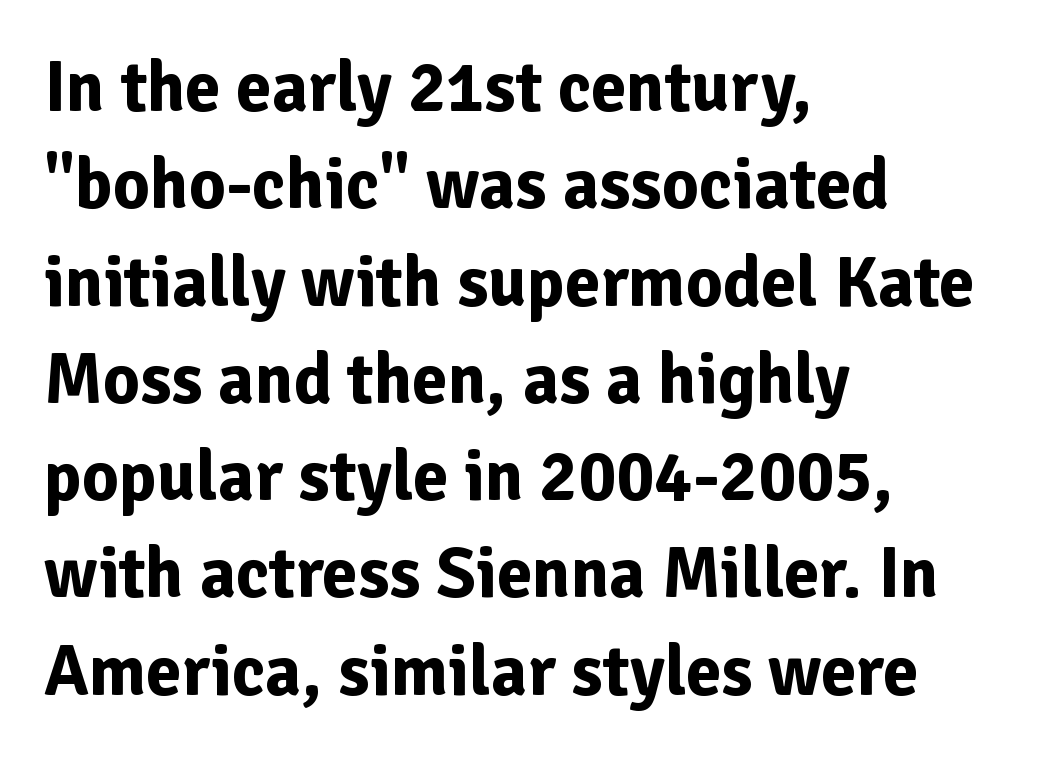
Q: Is the text bold? A: Yes.
Q: Is the text italic (slanted)? A: No, it is upright.
Q: Is the typeface a serif or a sans-serif typeface? A: Sans-serif.
Q: Is the text underlined? A: No.
Q: How is the paragraph aligned? A: Left-aligned.
Q: Is the spacing between letters normal or unusually wide? A: Normal.
Q: Is the spacing between lines tight, normal or loose? A: Normal.
Q: Width (condensed, normal, or wide)? A: Normal.
Q: Stroke contrast? A: Low.
Q: x-height? A: Medium.
Q: Monospaced? A: No.
